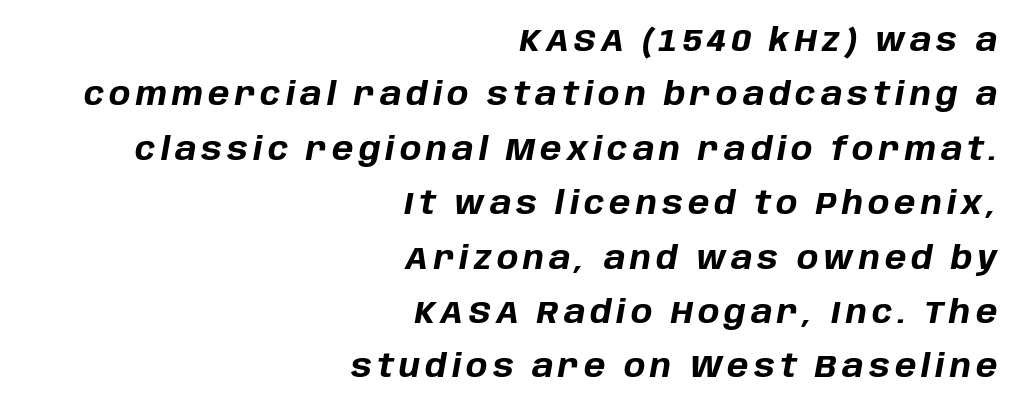
{"italic": "yes", "lean": "right", "slant_degrees": 10, "bold": "yes", "weight": "bold", "width": "normal", "stroke_contrast": "low", "x_height": "large", "monospaced": "no", "underline": "no", "align": "right", "line_spacing": "normal", "line_spacing_ratio": 1.7, "glyph_px": 32}
